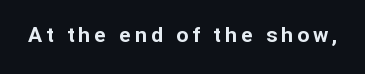
The image shows 21 px bold type, upright; set unusually wide letter spacing (+0.2 em), not underlined.
